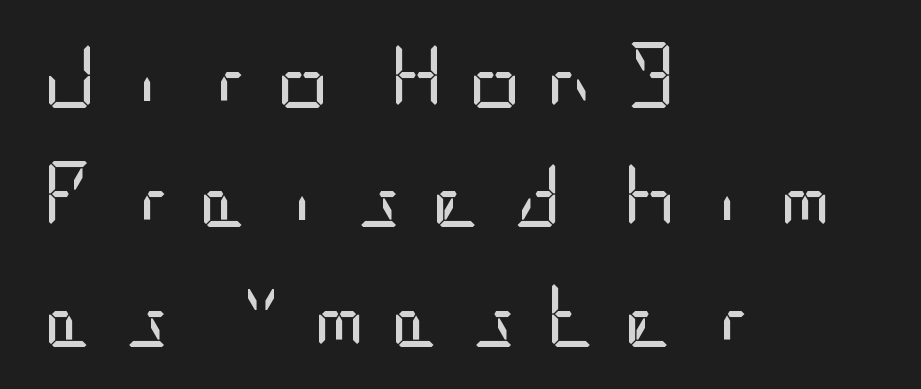
The image shows 66 px regular-weight, condensed sans-serif type, upright; set left-aligned, line spacing 1.81x, unusually wide letter spacing (+0.36 em), not underlined; low stroke contrast and a large x-height.
